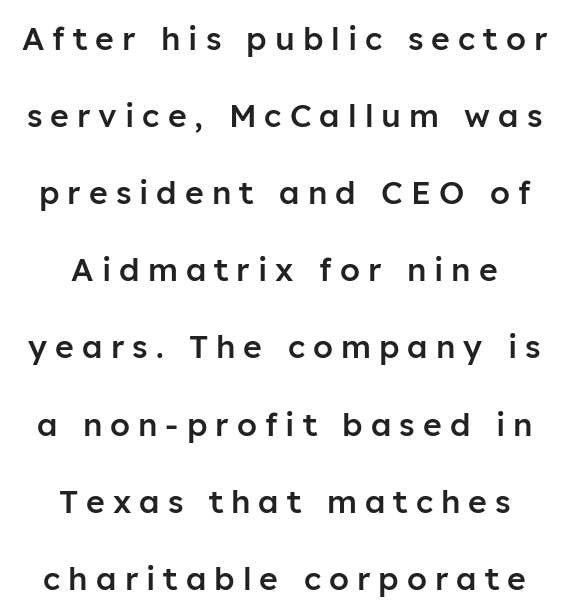
{"serif": "no", "italic": "no", "bold": "semi", "weight": "semibold", "width": "normal", "stroke_contrast": "low", "x_height": "medium", "monospaced": "no", "underline": "no", "align": "center", "line_spacing": "loose", "line_spacing_ratio": 2.41, "letter_spacing": "wide", "letter_spacing_em": 0.25, "glyph_px": 32}
